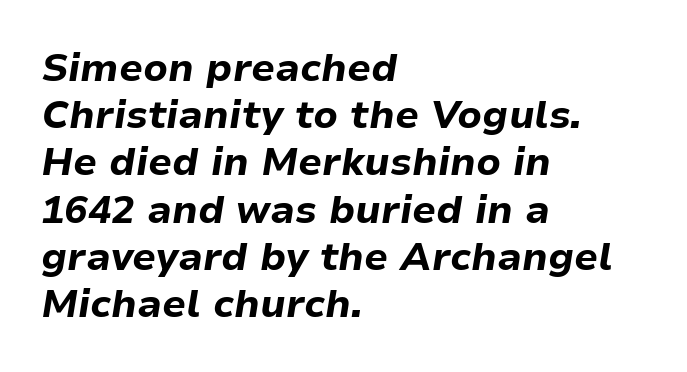
{"italic": "yes", "lean": "right", "slant_degrees": 9, "bold": "yes", "weight": "bold", "width": "normal", "stroke_contrast": "low", "x_height": "medium", "monospaced": "no", "underline": "no", "align": "left", "line_spacing_ratio": 1.21, "letter_spacing": "normal", "letter_spacing_em": 0.0, "glyph_px": 39}
